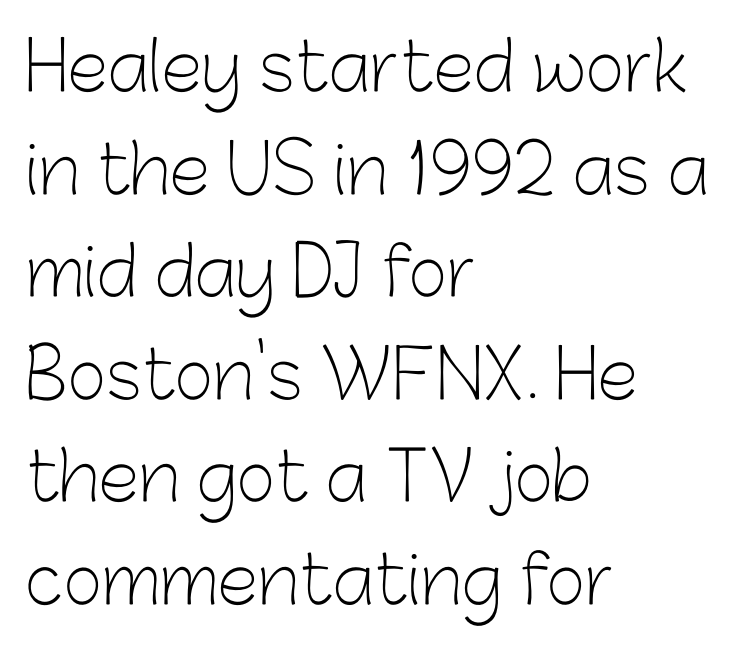
{"serif": "no", "italic": "no", "bold": "no", "weight": "light", "width": "normal", "stroke_contrast": "low", "x_height": "medium", "monospaced": "no", "underline": "no", "align": "left", "line_spacing": "normal", "line_spacing_ratio": 1.53, "letter_spacing": "normal", "letter_spacing_em": 0.0, "glyph_px": 67}
